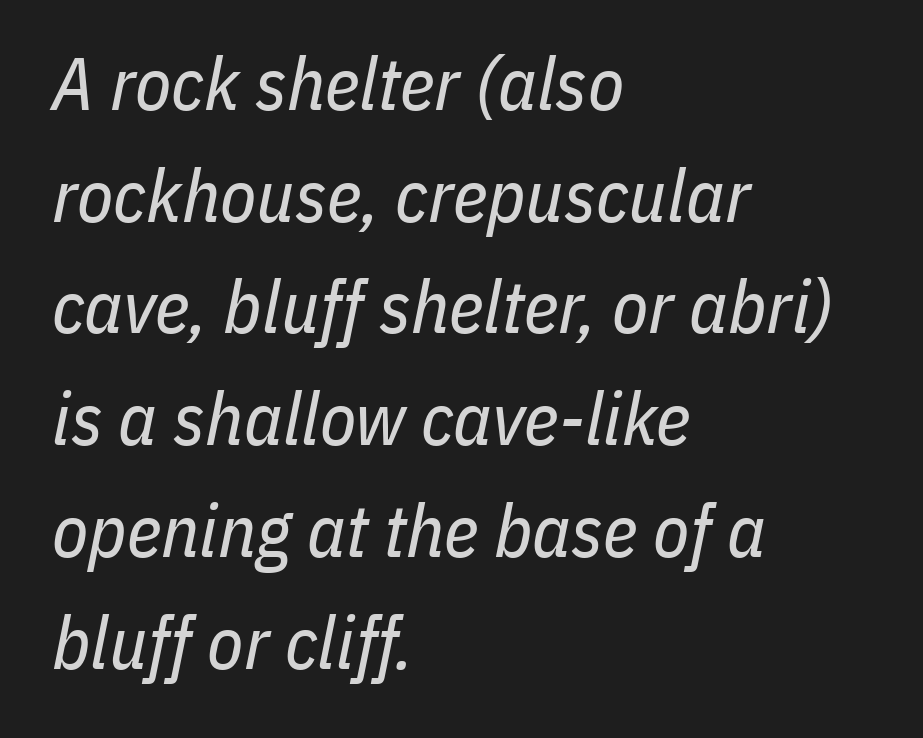
The image shows 74 px regular-weight, condensed type, italic (leaning right); set left-aligned, normal line spacing (1.51x), normal letter spacing, not underlined; low stroke contrast and a medium x-height.
